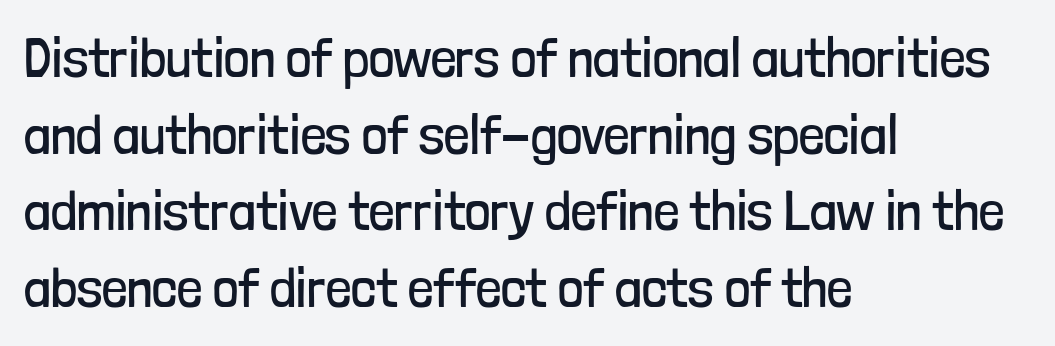
Nobody drew a line under any word here. Regular leading. Rendered with straight, roman letterforms. Think standard paragraph weight, or any step lighter than that.
